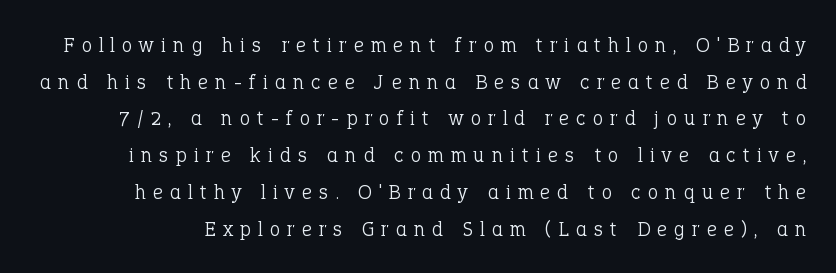
Q: Is the text bold? A: No.
Q: Is the text italic (slanted)? A: No, it is upright.
Q: Is the text underlined? A: No.
Q: Is the spacing between letters normal or unusually wide? A: Unusually wide.
